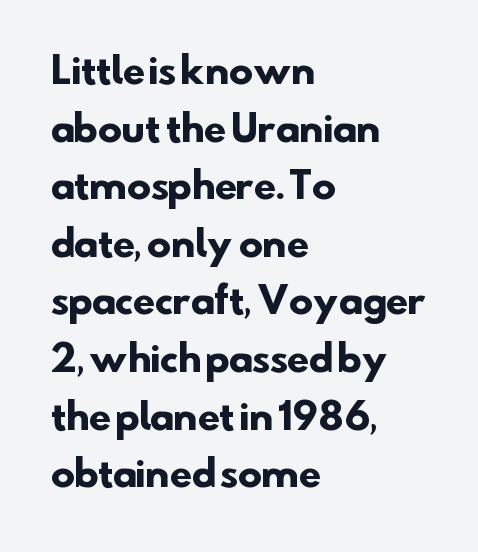
{"serif": "no", "bold": "yes", "weight": "heavy", "width": "normal", "stroke_contrast": "low", "x_height": "small", "monospaced": "no", "underline": "no", "align": "left", "line_spacing": "normal", "line_spacing_ratio": 1.6, "letter_spacing": "normal", "letter_spacing_em": 0.0, "glyph_px": 36}
